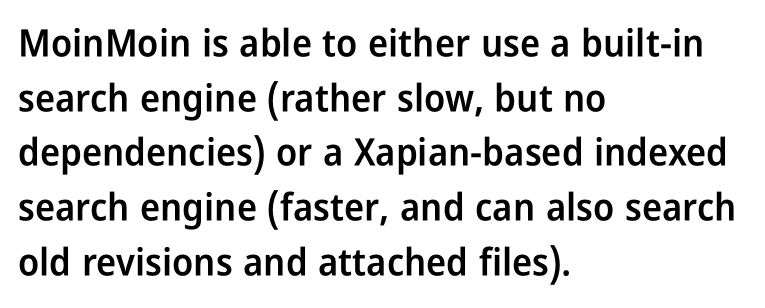
This block has exactly the height ordinary leading produces. The words here are not underlined. Left-aligned paragraph, ragged on the right. Looks like regular typesetting: each glyph gets only the width it needs. This rendering employs a face without finishing strokes, i.e., a sans-serif.
